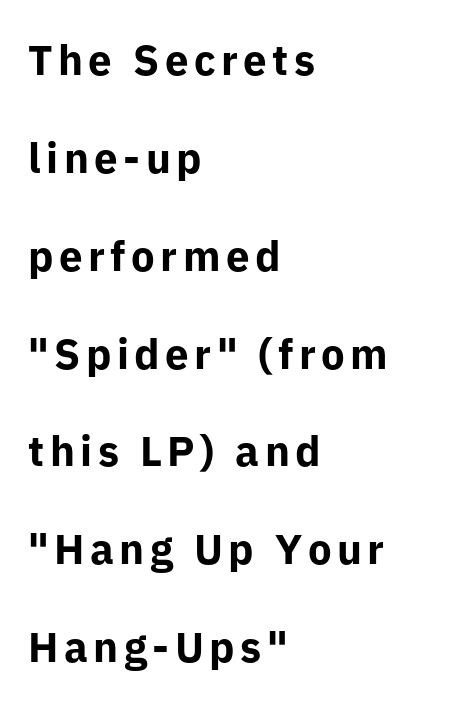
Widely set lines give the paragraph a tall, airy silhouette. You'd pick this weight for a headline — it's a proper bold. If you drew a ruler down the left edge, every line would touch it. Spacing verdict: proportional, widths tailored to each character.
